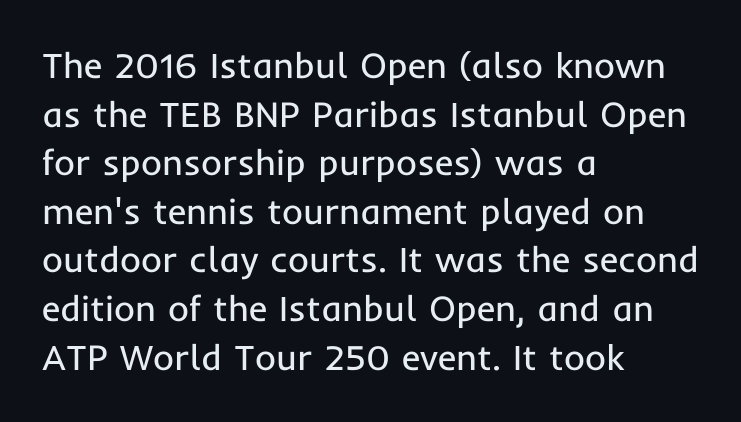
The image shows 36 px regular-weight sans-serif type, upright; set left-aligned, normal line spacing (1.35x), normal letter spacing, not underlined; low stroke contrast and a medium x-height.
